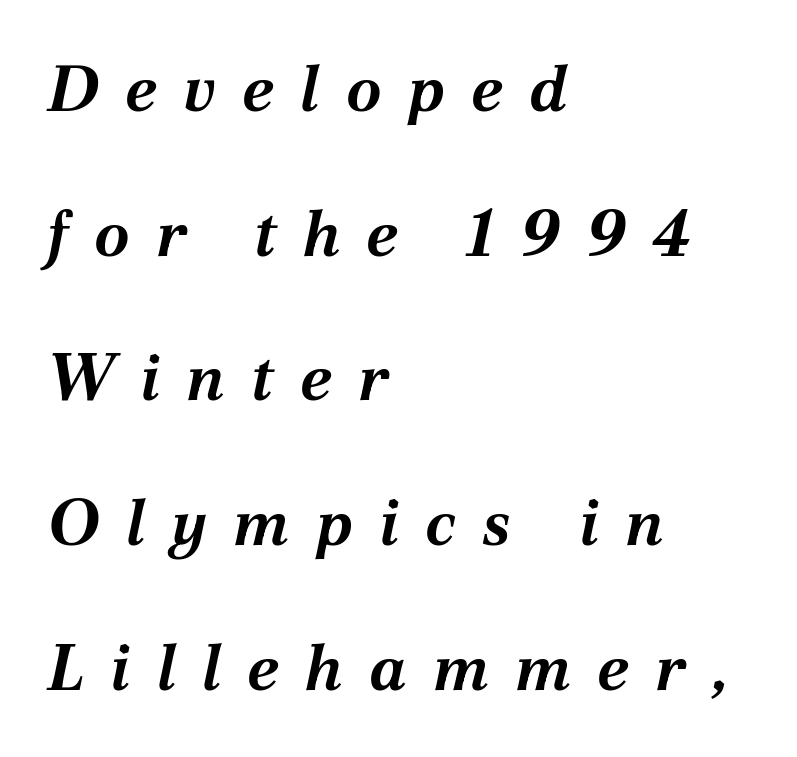
The image shows 64 px bold type, italic (leaning right); set left-aligned, loose line spacing (2.26x), unusually wide letter spacing (+0.41 em), not underlined; medium stroke contrast and a medium x-height.
